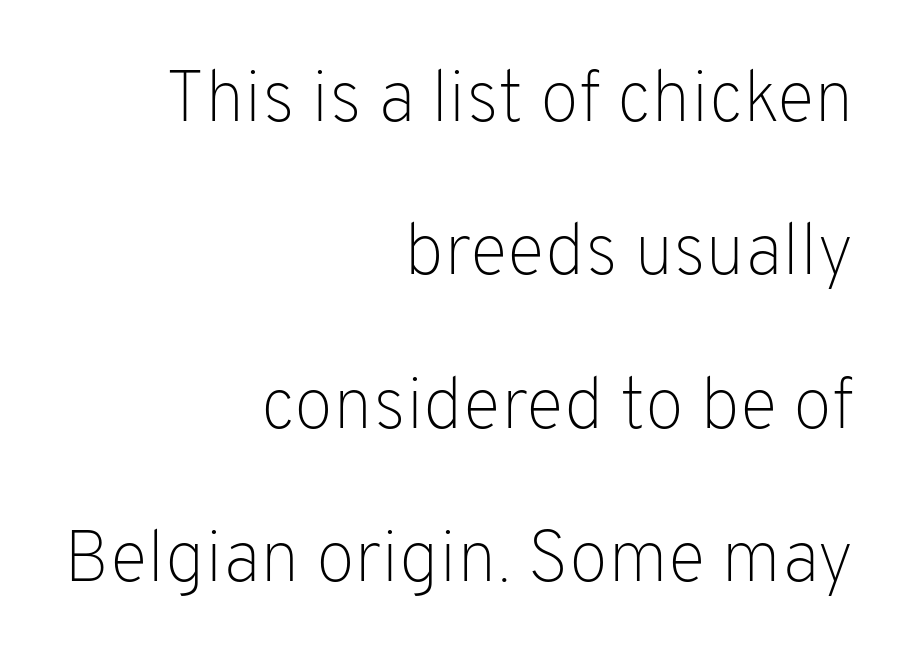
{"serif": "no", "italic": "no", "bold": "no", "weight": "light", "width": "normal", "stroke_contrast": "low", "x_height": "medium", "monospaced": "no", "underline": "no", "align": "right", "line_spacing": "loose", "line_spacing_ratio": 2.13, "letter_spacing": "normal", "letter_spacing_em": 0.0, "glyph_px": 72}
